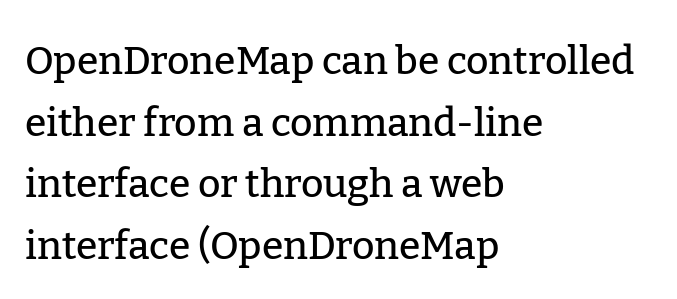
Q: Is the text italic (slanted)? A: No, it is upright.
Q: Is the typeface a serif or a sans-serif typeface? A: Serif.
Q: Is the text underlined? A: No.
Q: How is the paragraph aligned? A: Left-aligned.
Q: Is the spacing between letters normal or unusually wide? A: Normal.
Q: Is the spacing between lines tight, normal or loose? A: Normal.
Q: Width (condensed, normal, or wide)? A: Normal.
Q: Stroke contrast? A: Low.
Q: x-height? A: Medium.
Q: Monospaced? A: No.
